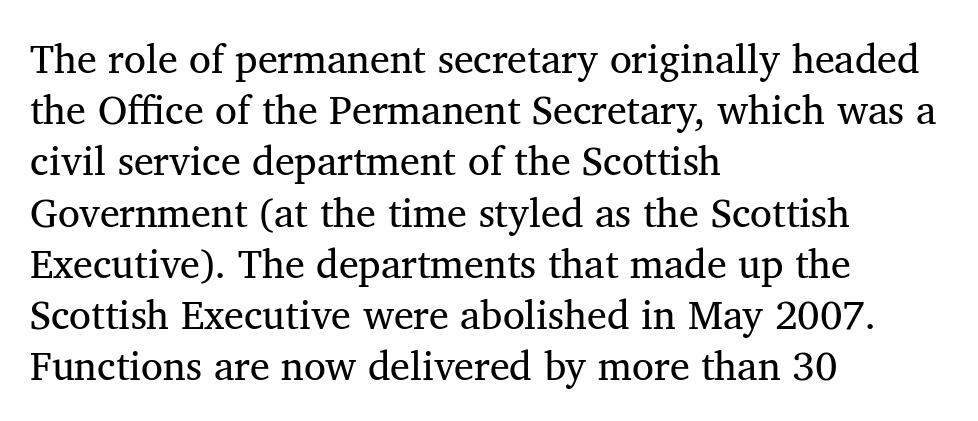
The passage shown is typed in a proportional face where columns would drift. The strokes carry an ordinary text weight at most. Short note: letters normally spaced. The typesetter chose a ragged-right arrangement here. The face used here is seriffed, in the tradition of book romans.
